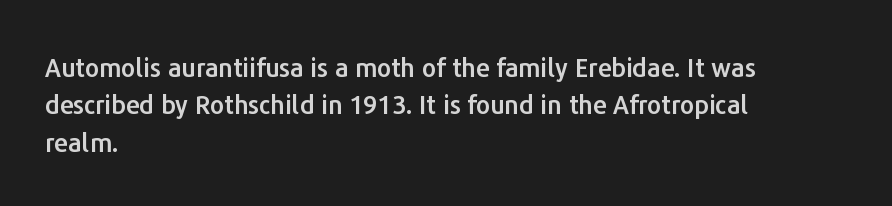
{"italic": "no", "underline": "no", "align": "left", "line_spacing": "normal", "line_spacing_ratio": 1.5, "letter_spacing": "normal", "letter_spacing_em": 0.0, "glyph_px": 25}
